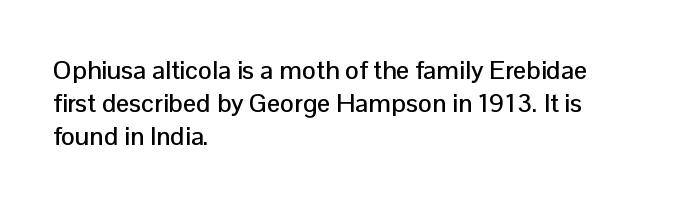
The image shows 26 px text type, upright; set left-aligned, normal line spacing (1.26x), normal letter spacing, not underlined.
